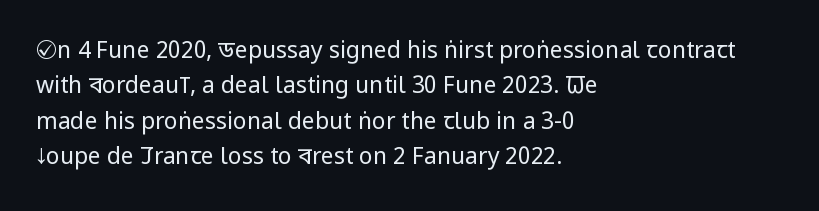
Q: Is the text bold? A: No.
Q: Is the text italic (slanted)? A: No, it is upright.
Q: Is the text underlined? A: No.
Q: How is the paragraph aligned? A: Left-aligned.
Q: Is the spacing between letters normal or unusually wide? A: Normal.
Q: Is the spacing between lines tight, normal or loose? A: Normal.
